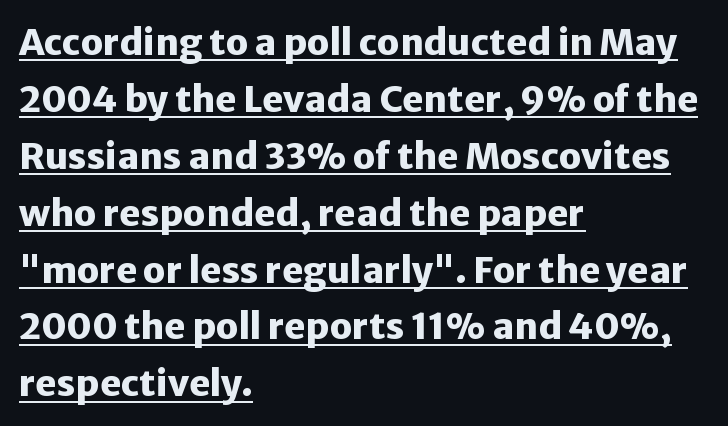
Q: Is the text bold? A: Yes.
Q: Is the text italic (slanted)? A: No, it is upright.
Q: Is the typeface a serif or a sans-serif typeface? A: Sans-serif.
Q: Is the text underlined? A: Yes.
Q: How is the paragraph aligned? A: Left-aligned.
Q: Is the spacing between letters normal or unusually wide? A: Normal.
Q: Is the spacing between lines tight, normal or loose? A: Normal.
Q: Width (condensed, normal, or wide)? A: Normal.
Q: Stroke contrast? A: Low.
Q: x-height? A: Medium.
Q: Monospaced? A: No.
